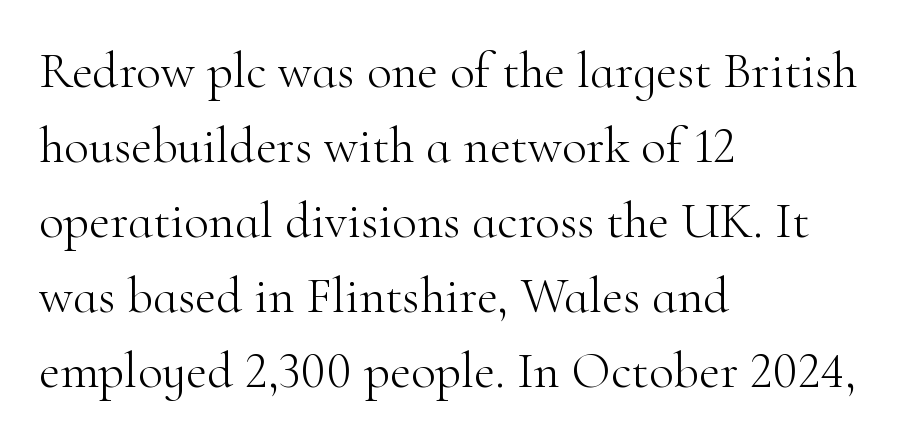
The image shows 51 px light serif type, upright; set left-aligned, normal line spacing (1.47x), normal letter spacing, not underlined; high stroke contrast and a small x-height.
